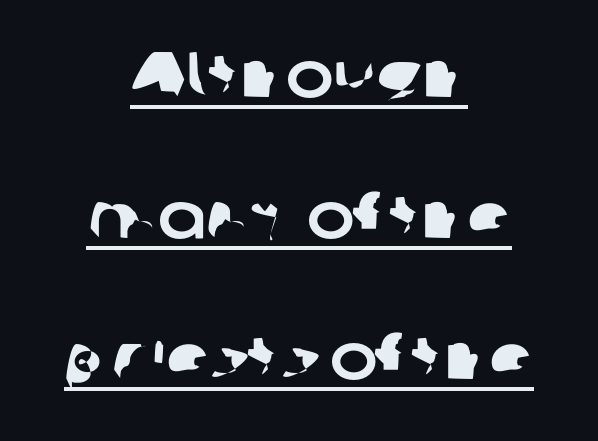
Q: Is the typeface a serif or a sans-serif typeface? A: Sans-serif.
Q: Is the text underlined? A: Yes.
Q: How is the paragraph aligned? A: Centered.
Q: Is the spacing between letters normal or unusually wide? A: Normal.
Q: Is the spacing between lines tight, normal or loose? A: Loose.
Q: Width (condensed, normal, or wide)? A: Normal.
Q: Stroke contrast? A: Low.
Q: x-height? A: Medium.
Q: Monospaced? A: No.
